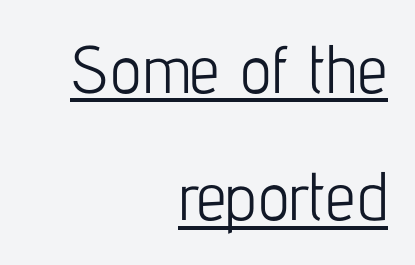
This sample uses an upright cut, with every glyph sitting square on the baseline. The characters are drawn with everyday or finer stroke widths. The letters advance in unequal steps, a hallmark of proportional type. Does the type have serifs? No, each stem ends abruptly.
